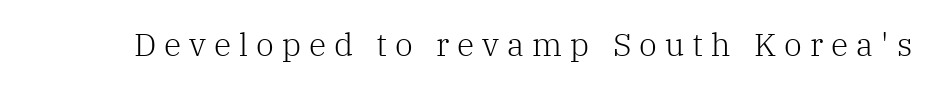
The image shows 32 px light serif type, upright; set unusually wide letter spacing (+0.25 em), not underlined; low stroke contrast and a medium x-height.
